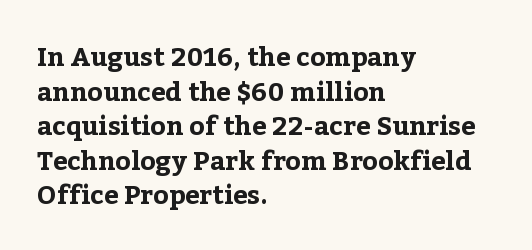
The image shows 26 px bold type, upright; set left-aligned, normal line spacing (1.33x), normal letter spacing, not underlined.
